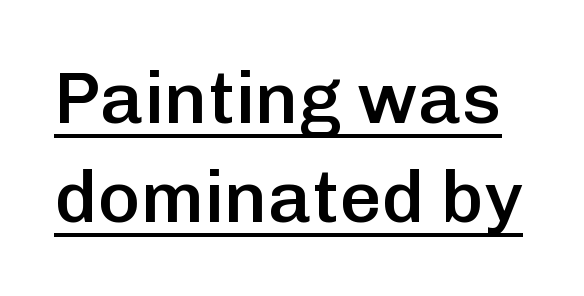
The image shows 73 px semibold sans-serif type, upright; set normal line spacing (1.36x), normal letter spacing, underlined; low stroke contrast and a medium x-height.
